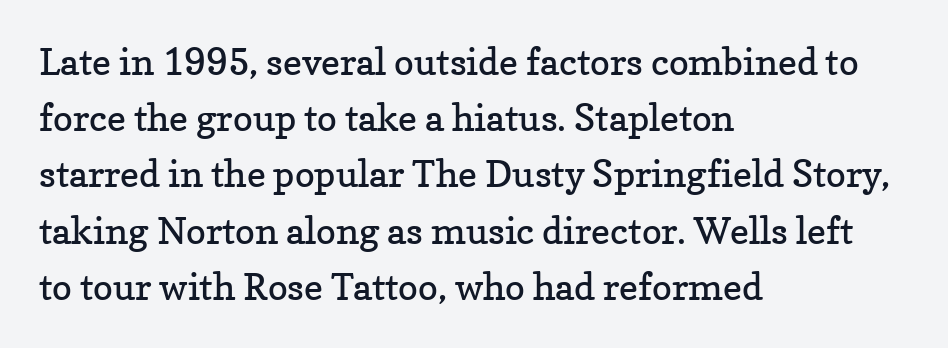
Nothing unusual about the tracking: characters are spaced as the font intends. Caption: multi-line text, flush left, ragged right. Caption: face not bold, strokes unweighted. Serif or sans? Serif — the stroke terminals have little feet. Letters rest on an invisible, unmarked baseline. A typesetter would call this proportional, since set widths differ per character.
